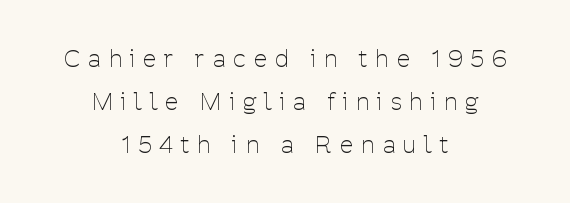
{"italic": "no", "bold": "no", "underline": "no", "align": "center", "line_spacing_ratio": 1.8, "letter_spacing": "wide", "letter_spacing_em": 0.34, "glyph_px": 24}
